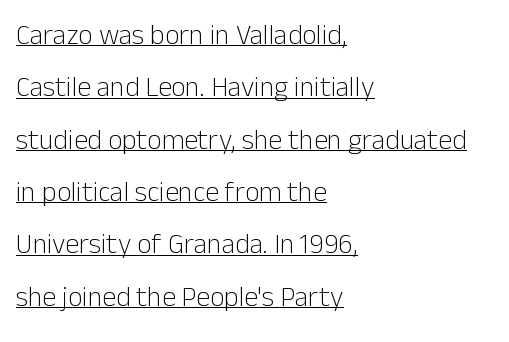
The image shows 28 px light sans-serif type, upright; set left-aligned, line spacing 1.87x, normal letter spacing, underlined; low stroke contrast and a medium x-height.
